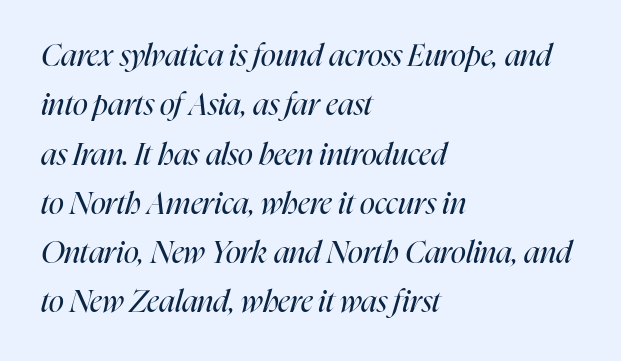
{"italic": "yes", "lean": "right", "slant_degrees": 16, "bold": "no", "weight": "regular", "width": "condensed", "stroke_contrast": "high", "x_height": "medium", "monospaced": "no", "underline": "no", "align": "left", "line_spacing": "normal", "line_spacing_ratio": 1.59, "letter_spacing": "normal", "letter_spacing_em": 0.0, "glyph_px": 31}
